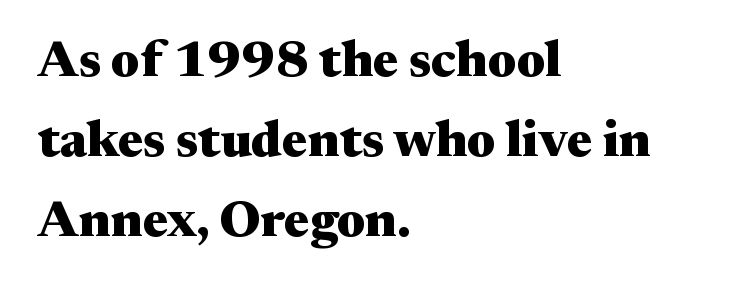
The baseline area is clear. The rendering uses a bold face; every stroke is thick and dark. Leading matches the norm, producing a regular column. The text block is weighted toward the left margin, trailing off unevenly rightward.
